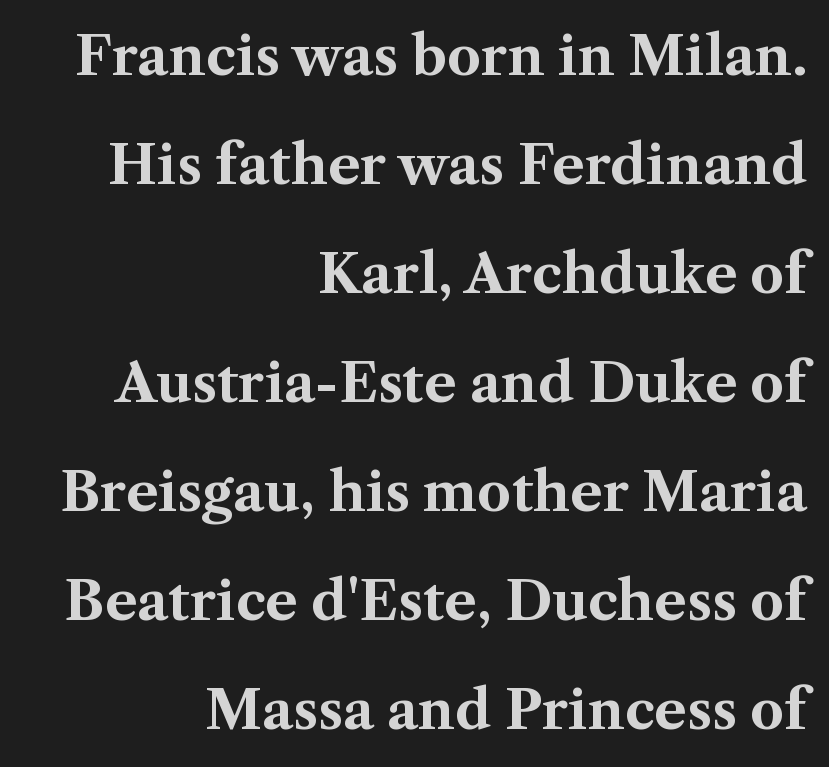
{"serif": "yes", "italic": "no", "bold": "yes", "weight": "bold", "width": "normal", "stroke_contrast": "medium", "x_height": "medium", "monospaced": "no", "underline": "no", "align": "right", "line_spacing": "loose", "line_spacing_ratio": 2.02, "letter_spacing": "normal", "letter_spacing_em": 0.0, "glyph_px": 54}
